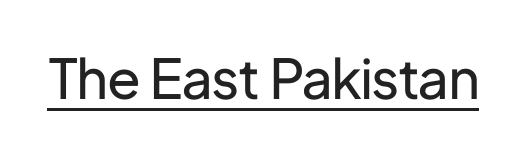
The image shows 55 px regular-weight sans-serif type, upright; set normal letter spacing, underlined; low stroke contrast and a medium x-height.
